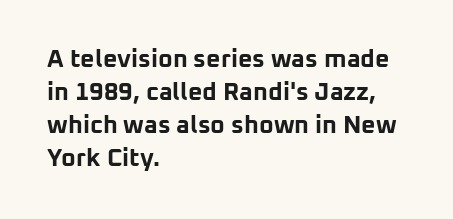
Q: Is the text bold? A: Yes.
Q: Is the text italic (slanted)? A: No, it is upright.
Q: Is the text underlined? A: No.
Q: How is the paragraph aligned? A: Left-aligned.
Q: Is the spacing between letters normal or unusually wide? A: Normal.
Q: Is the spacing between lines tight, normal or loose? A: Normal.
